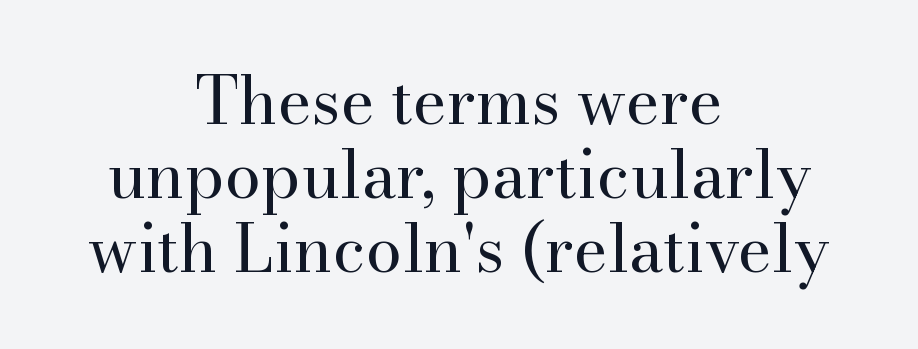
Q: Is the text bold? A: No.
Q: Is the text italic (slanted)? A: No, it is upright.
Q: Is the typeface a serif or a sans-serif typeface? A: Serif.
Q: Is the text underlined? A: No.
Q: How is the paragraph aligned? A: Centered.
Q: Is the spacing between letters normal or unusually wide? A: Normal.
Q: Is the spacing between lines tight, normal or loose? A: Tight.
Q: Width (condensed, normal, or wide)? A: Normal.
Q: Stroke contrast? A: High.
Q: x-height? A: Small.
Q: Monospaced? A: No.
